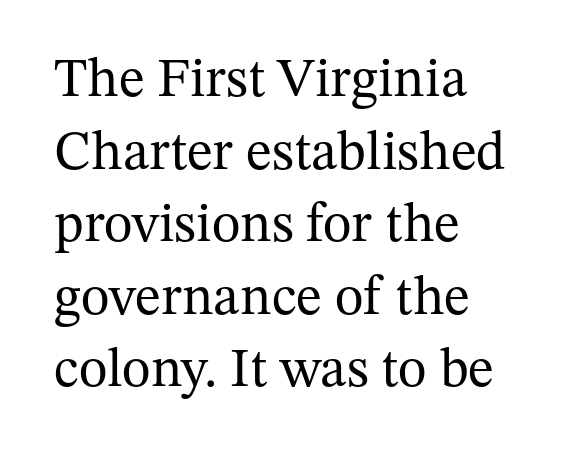
{"serif": "yes", "italic": "no", "bold": "no", "weight": "regular", "width": "normal", "stroke_contrast": "medium", "x_height": "medium", "monospaced": "no", "underline": "no", "align": "left", "line_spacing": "normal", "line_spacing_ratio": 1.32, "letter_spacing": "normal", "letter_spacing_em": 0.0, "glyph_px": 55}
